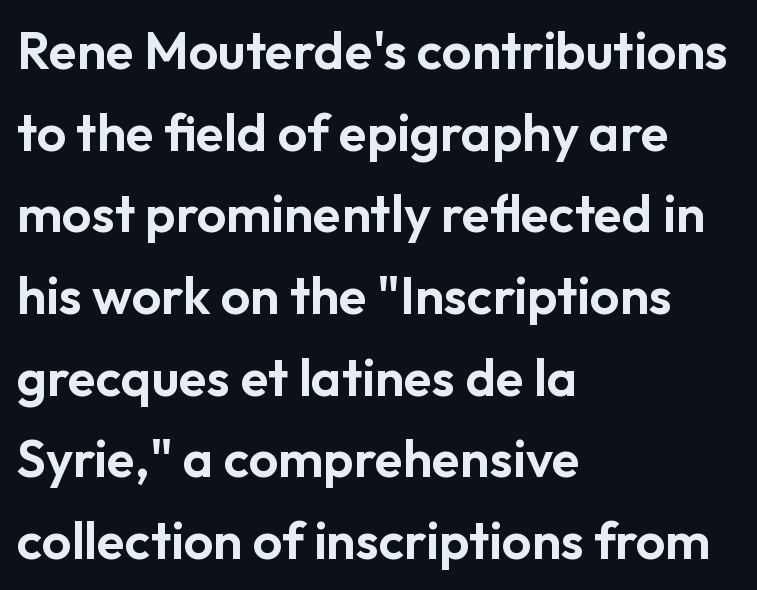
Letters rest on an invisible, unmarked baseline. Rows of type keep a routine distance in the vertical direction. A sans-serif font was chosen for this passage. Note the varied advance widths — an 'i' is clearly narrower than an 'm'. The gaps between neighbouring characters are ordinary and unremarkable. This rendering uses left alignment, leaving the right contour irregular.
